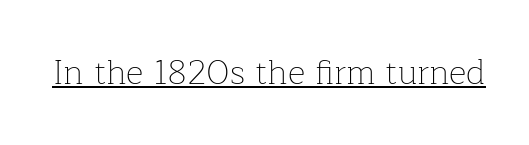
What kind of face is this? One with serifs. Think of a printed novel: that variable character pitch is what you see here. You can tell it's not italic because the verticals are truly vertical. In terms of letterspacing, this is plain default setting. A light-to-regular cut is what we see here. This rendering features underlined lettering.
